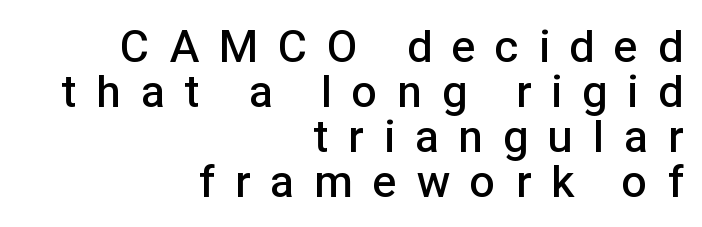
The image shows 45 px semibold sans-serif type, upright; set right-aligned, tight line spacing (1.0x), unusually wide letter spacing (+0.45 em), not underlined; low stroke contrast and a medium x-height.
